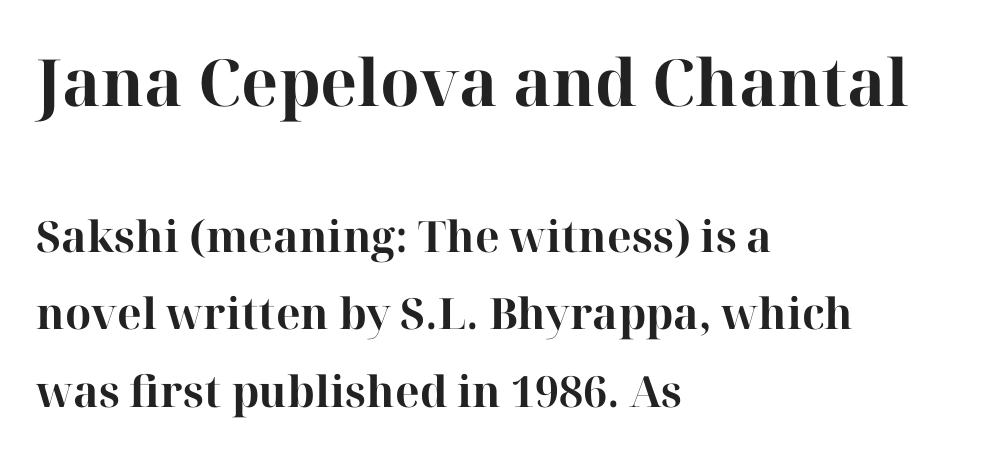
Decoration check: the copy has no underline. The line texture is even and compact thanks to regular tracking. The face used here is proportionally spaced, like ordinary book or web type. The lines are quadded left.
